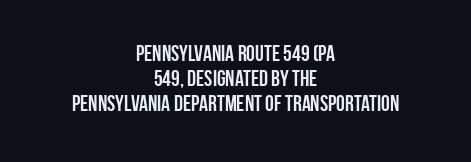
Q: Is the text bold? A: Yes.
Q: Is the text italic (slanted)? A: No, it is upright.
Q: Is the text underlined? A: No.
Q: How is the paragraph aligned? A: Centered.
Q: Is the spacing between letters normal or unusually wide? A: Normal.
Q: Is the spacing between lines tight, normal or loose? A: Tight.
